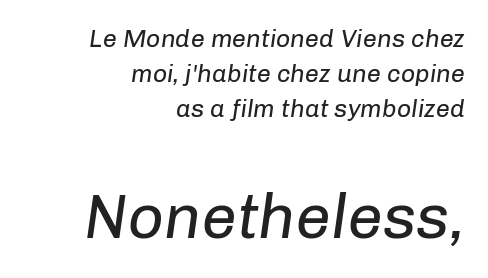
Regarding leading, the lines here are spaced in the standard way. The lettering tilts uniformly, giving the passage an italic look. Glyph-to-glyph distance matches everyday printed text. Spacing verdict: proportional, widths tailored to each character. The second block has been scaled up relative to the first. The strip under each line holds only bare page.
